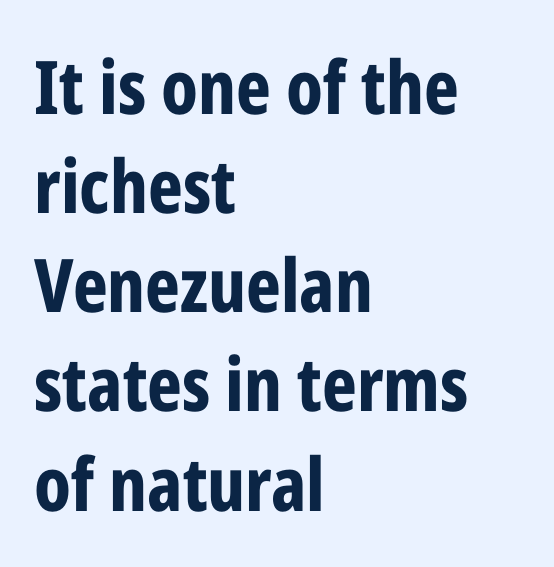
Q: Is the text bold? A: Yes.
Q: Is the text italic (slanted)? A: No, it is upright.
Q: Is the typeface a serif or a sans-serif typeface? A: Sans-serif.
Q: Is the text underlined? A: No.
Q: How is the paragraph aligned? A: Left-aligned.
Q: Is the spacing between letters normal or unusually wide? A: Normal.
Q: Is the spacing between lines tight, normal or loose? A: Normal.
Q: Width (condensed, normal, or wide)? A: Condensed.
Q: Stroke contrast? A: Low.
Q: x-height? A: Medium.
Q: Monospaced? A: No.
